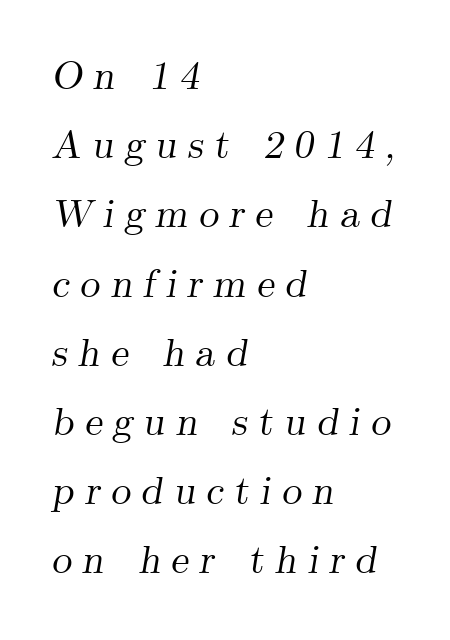
{"serif": "yes", "italic": "yes", "lean": "right", "slant_degrees": 9, "width": "normal", "stroke_contrast": "medium", "x_height": "small", "monospaced": "no", "underline": "no", "align": "left", "line_spacing_ratio": 1.73, "letter_spacing": "wide", "letter_spacing_em": 0.26, "glyph_px": 40}
